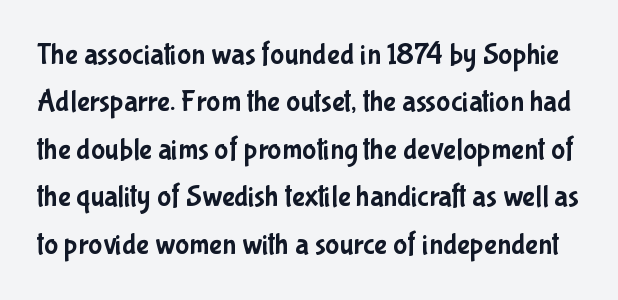
{"serif": "no", "italic": "no", "width": "condensed", "stroke_contrast": "low", "x_height": "medium", "monospaced": "no", "underline": "no", "line_spacing": "normal", "line_spacing_ratio": 1.58, "letter_spacing": "normal", "letter_spacing_em": 0.0, "glyph_px": 30}
